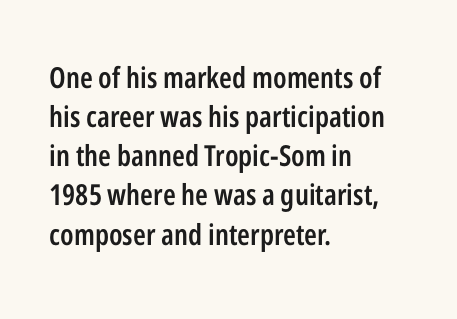
The image shows 29 px semibold, condensed sans-serif type, upright; set left-aligned, normal line spacing (1.35x), normal letter spacing, not underlined; low stroke contrast and a medium x-height.
